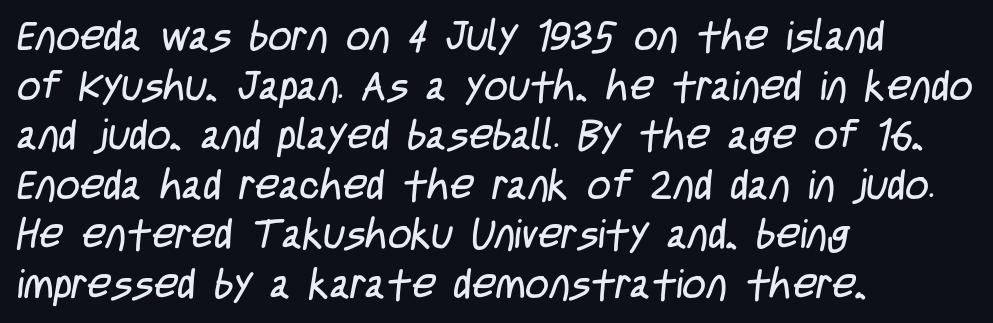
The image shows 41 px regular-weight, condensed sans-serif type; set left-aligned, line spacing 1.21x, normal letter spacing, not underlined; low stroke contrast and a large x-height.
